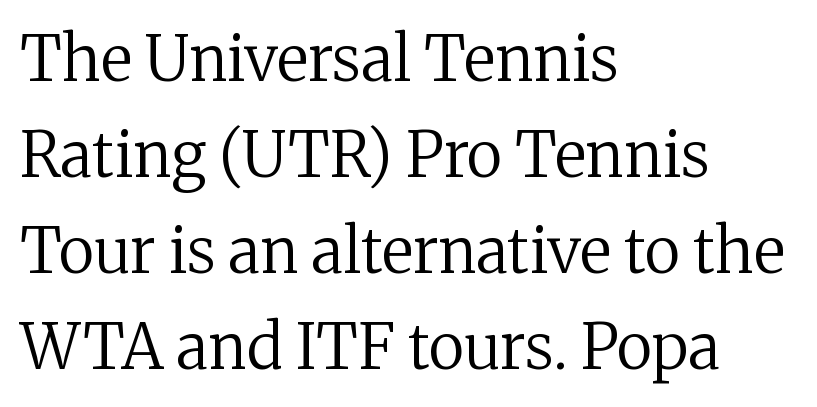
Style check: upright. A serif font was chosen for this passage. Vertical stems look standard width or narrower in stroke. Letter spacing: default. The text block is weighted toward the left margin, trailing off unevenly rightward. Regular leading.
